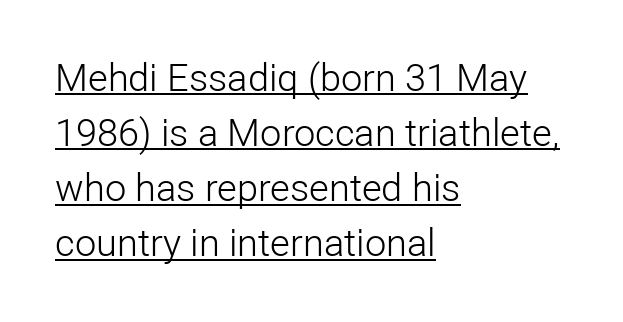
Caption: lettering with a line underneath. You could call the tracking neutral — neither tight nor loose. A typesetter would mark this as roman, not italic. A classic flush-left, rag-right setting is used for this passage. Heft: none added — not bold. The rendering shows plain stroke endings on the letterforms — a sans-serif design.
